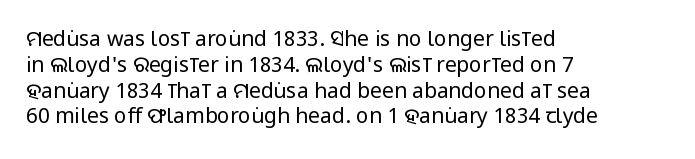
The image shows 21 px text type, upright; set left-aligned, line spacing 1.23x, normal letter spacing, not underlined.
